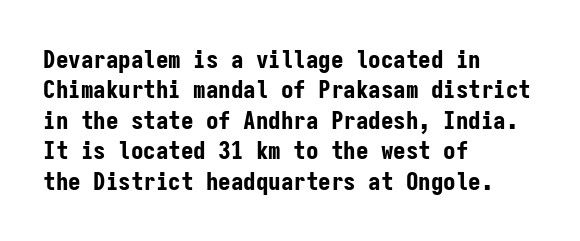
{"italic": "no", "bold": "yes", "underline": "no", "align": "left", "line_spacing_ratio": 1.22, "letter_spacing": "normal", "letter_spacing_em": 0.0, "glyph_px": 25}
